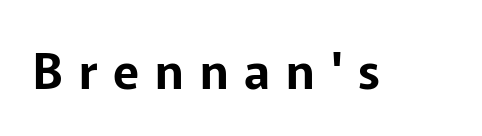
{"serif": "no", "italic": "no", "width": "normal", "stroke_contrast": "low", "x_height": "medium", "monospaced": "no", "underline": "no", "letter_spacing": "wide", "letter_spacing_em": 0.33, "glyph_px": 48}
